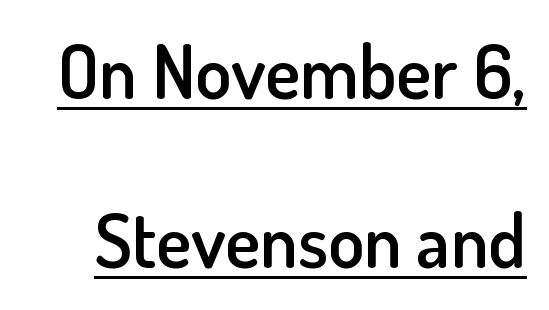
The image shows 74 px semibold sans-serif type, upright; set loose line spacing (2.29x), normal letter spacing, underlined; low stroke contrast and a small x-height.
